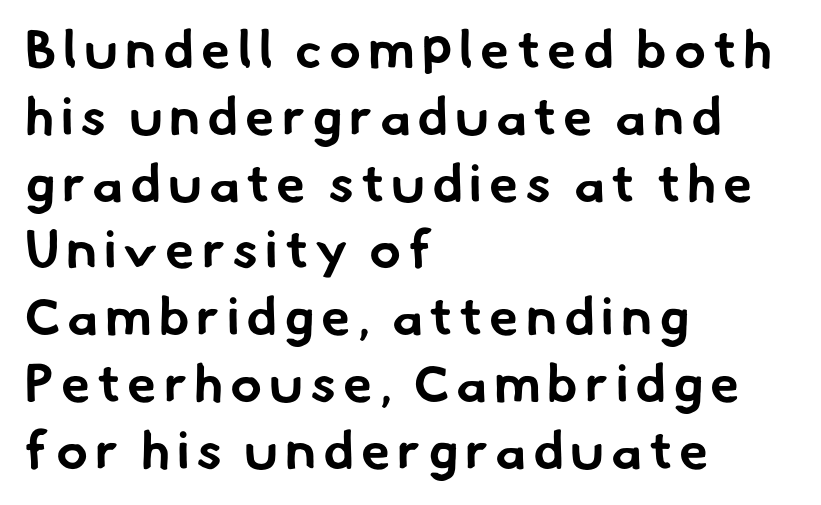
Q: Is the text bold? A: Yes.
Q: Is the typeface a serif or a sans-serif typeface? A: Sans-serif.
Q: Is the text underlined? A: No.
Q: How is the paragraph aligned? A: Left-aligned.
Q: Is the spacing between lines tight, normal or loose? A: Normal.
Q: Width (condensed, normal, or wide)? A: Normal.
Q: Stroke contrast? A: Low.
Q: x-height? A: Small.
Q: Monospaced? A: No.
